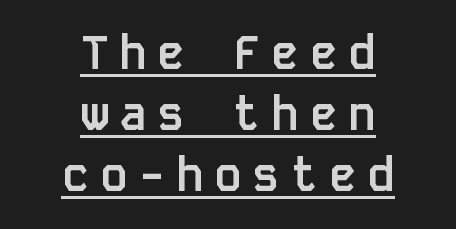
Each letter, wide or thin by design, is forced into the same width here. Set as a true bold cut, around the 700 mark. Notice how a bar underscores the lettering throughout. The passage is arranged like a title page — every line centered.
